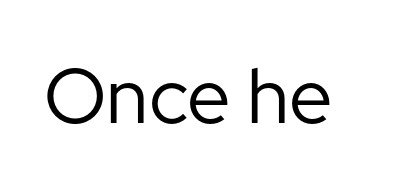
The image shows 77 px regular-weight sans-serif type, upright; set normal letter spacing, not underlined; low stroke contrast and a medium x-height.
